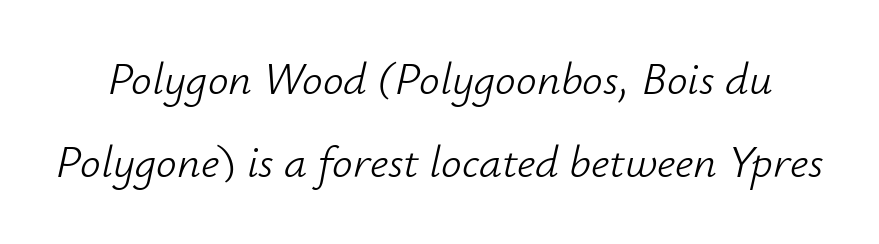
The image shows 46 px light type, italic (leaning right); set line spacing 1.81x, normal letter spacing, not underlined; low stroke contrast and a small x-height.
